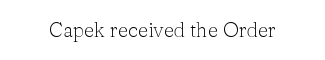
Q: Is the text bold? A: No.
Q: Is the text italic (slanted)? A: No, it is upright.
Q: Is the text underlined? A: No.
Q: Is the spacing between letters normal or unusually wide? A: Normal.
